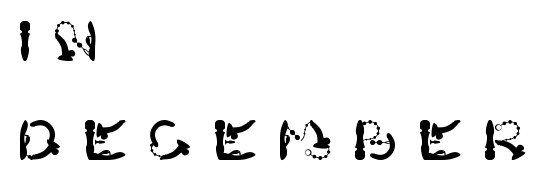
Q: Is the text italic (slanted)? A: No, it is upright.
Q: Is the typeface a serif or a sans-serif typeface? A: Sans-serif.
Q: Is the text underlined? A: No.
Q: How is the paragraph aligned? A: Left-aligned.
Q: Is the spacing between letters normal or unusually wide? A: Unusually wide.
Q: Width (condensed, normal, or wide)? A: Normal.
Q: Stroke contrast? A: High.
Q: x-height? A: Large.
